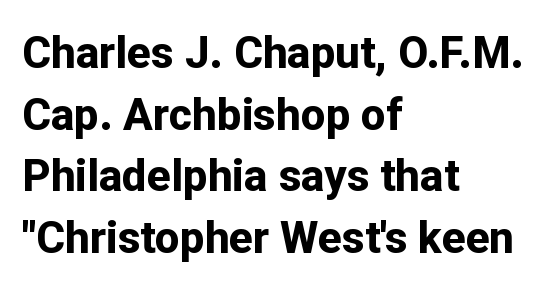
Unlike italic type, these characters show no tilt at all. The space directly below the letters is spotless. Varying glyph widths throughout — classic text-font behaviour. Plenty of ink on the page — the face is bold. The ragged edge is on the right, which tells us the setting is flush left.
